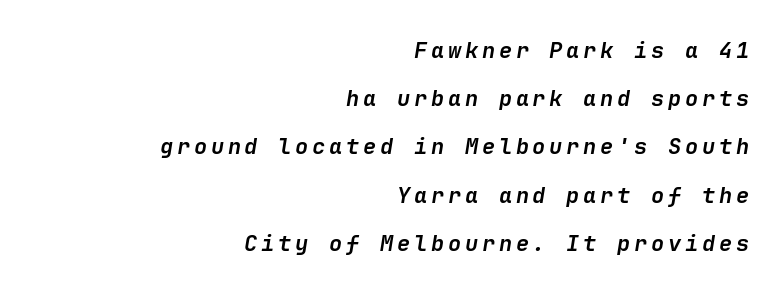
Q: Is the text bold? A: Yes.
Q: Is the text italic (slanted)? A: Yes, it leans right by about 9 degrees.
Q: Is the text underlined? A: No.
Q: How is the paragraph aligned? A: Right-aligned.
Q: Is the spacing between lines tight, normal or loose? A: Loose.
